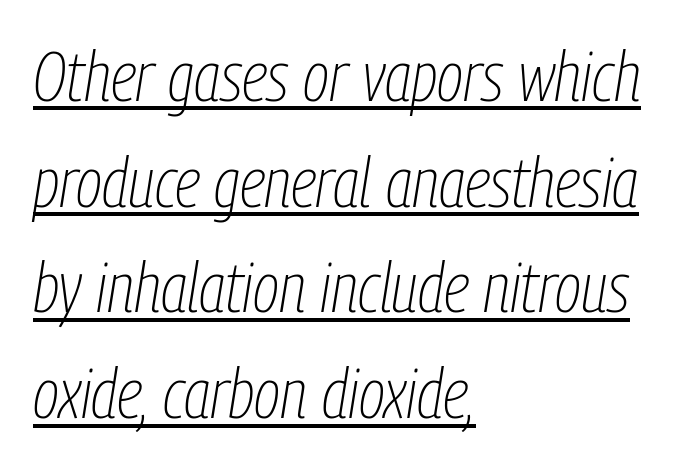
{"italic": "yes", "lean": "right", "slant_degrees": 9, "bold": "no", "weight": "thin", "width": "condensed", "stroke_contrast": "low", "x_height": "medium", "monospaced": "no", "underline": "yes", "align": "left", "line_spacing": "normal", "line_spacing_ratio": 1.51, "letter_spacing": "normal", "letter_spacing_em": 0.0, "glyph_px": 70}
